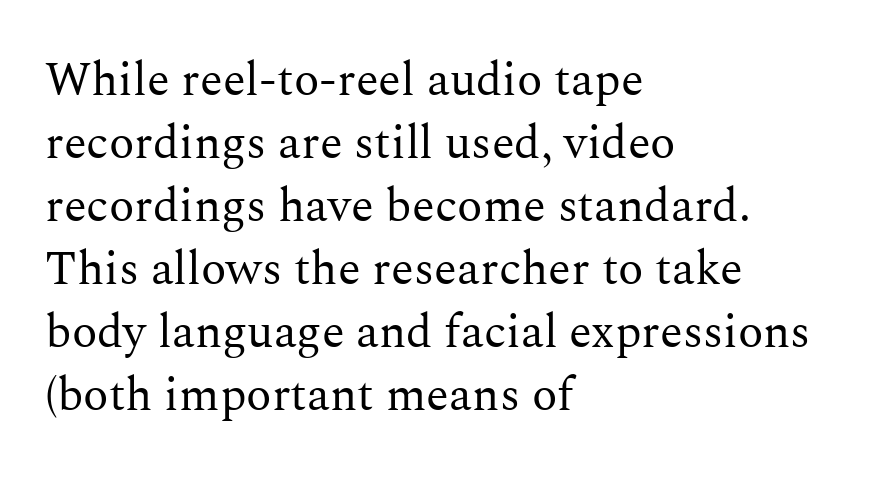
Q: Is the text bold? A: No.
Q: Is the text italic (slanted)? A: No, it is upright.
Q: Is the typeface a serif or a sans-serif typeface? A: Serif.
Q: Is the text underlined? A: No.
Q: How is the paragraph aligned? A: Left-aligned.
Q: Is the spacing between letters normal or unusually wide? A: Normal.
Q: Is the spacing between lines tight, normal or loose? A: Normal.
Q: Width (condensed, normal, or wide)? A: Normal.
Q: Stroke contrast? A: Medium.
Q: x-height? A: Medium.
Q: Monospaced? A: No.
